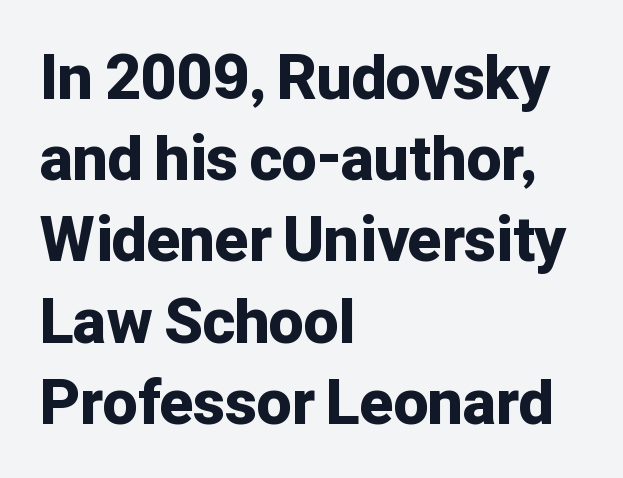
The image shows 62 px bold sans-serif type, upright; set left-aligned, normal line spacing (1.31x), normal letter spacing, not underlined; low stroke contrast and a medium x-height.
